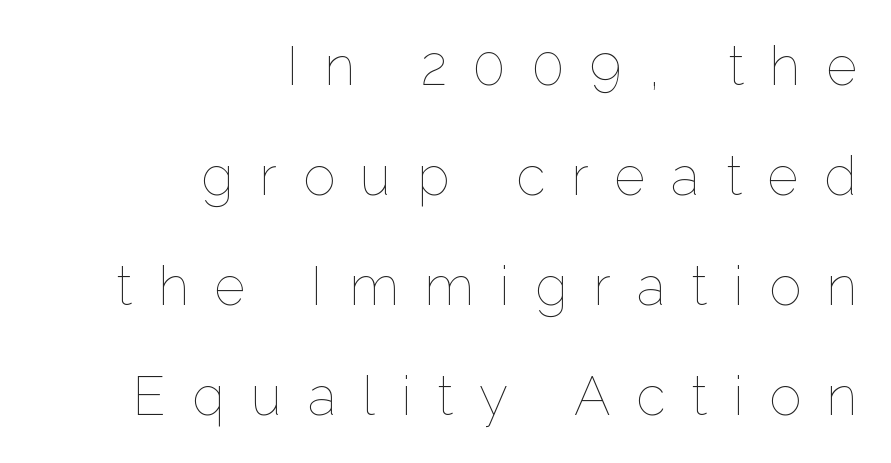
The image shows 54 px thin type, upright; set right-aligned, loose line spacing (2.04x), unusually wide letter spacing (+0.48 em), not underlined; low stroke contrast and a medium x-height.
